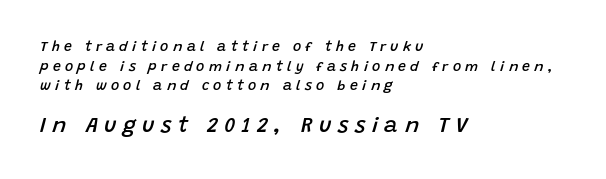
The image shows 21 px text type, italic (leaning right); set left-aligned, normal line spacing (1.41x), unusually wide letter spacing (+0.31 em), not underlined; the second (bottom) block is 1.5x larger.
